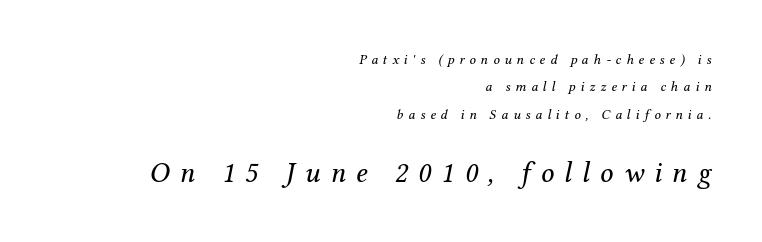
{"serif": "yes", "italic": "yes", "lean": "right", "slant_degrees": 12, "bold": "no", "weight": "regular", "width": "normal", "stroke_contrast": "medium", "x_height": "medium", "monospaced": "no", "underline": "no", "align": "right", "line_spacing": "loose", "line_spacing_ratio": 1.95, "letter_spacing": "wide", "letter_spacing_em": 0.35, "larger_block": "second", "size_ratio": 2.07, "glyph_px": 29}
